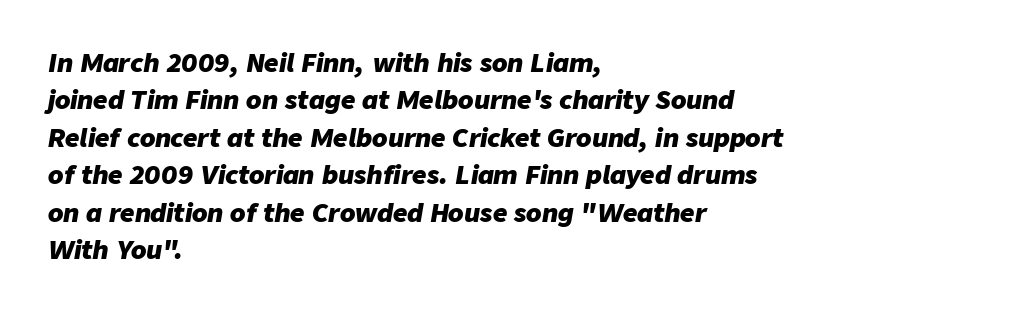
The image shows 25 px bold type, italic (leaning right); set left-aligned, normal line spacing (1.5x), normal letter spacing, not underlined.
